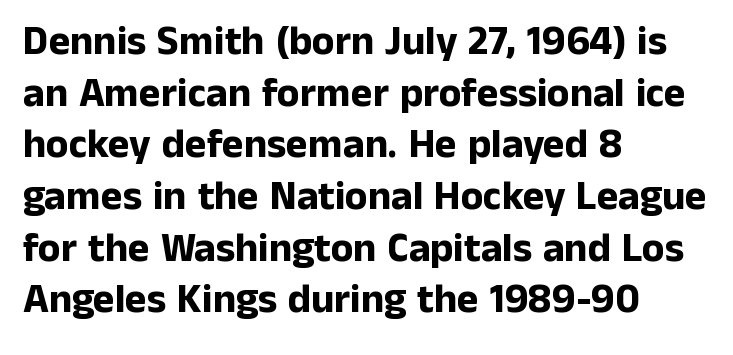
In terms of posture, this sample is upright. Plain, unruled lines of type. Nope, no serifs anywhere on these letters. Where is the straight margin? On the left. The face used here is proportionally spaced, like ordinary book or web type. Standard letterfit; no display-style spreading of the glyphs.
